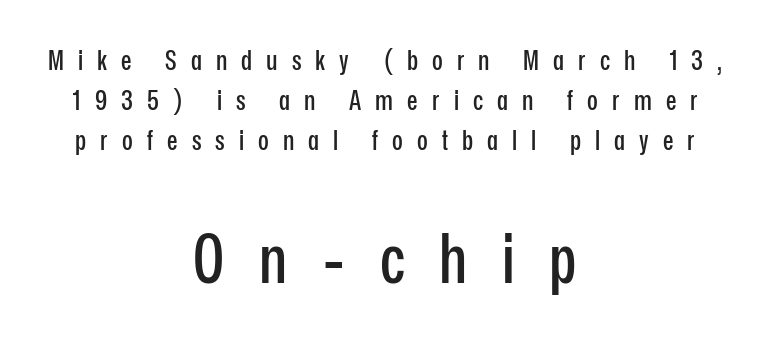
Q: Is the text italic (slanted)? A: No, it is upright.
Q: Is the typeface a serif or a sans-serif typeface? A: Sans-serif.
Q: Is the text underlined? A: No.
Q: How is the paragraph aligned? A: Centered.
Q: Is the spacing between letters normal or unusually wide? A: Unusually wide.
Q: Is the spacing between lines tight, normal or loose? A: Normal.
Q: Which block of text is set in a larger size, the first (top) or the second (bottom)? A: The second (bottom) one.
Q: Width (condensed, normal, or wide)? A: Condensed.
Q: Stroke contrast? A: Low.
Q: x-height? A: Medium.
Q: Monospaced? A: No.
